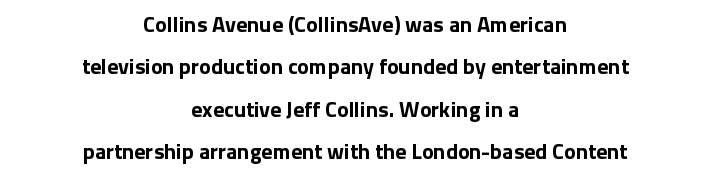
{"italic": "no", "bold": "yes", "underline": "no", "align": "center", "line_spacing": "loose", "line_spacing_ratio": 1.93, "letter_spacing": "normal", "letter_spacing_em": 0.0, "glyph_px": 22}
